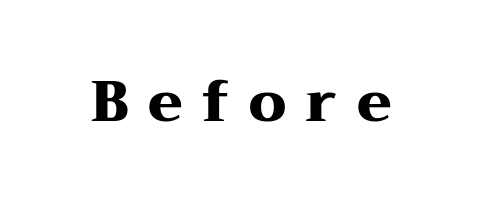
The image shows 56 px heavy, wide serif type, upright; set unusually wide letter spacing (+0.35 em), not underlined; medium stroke contrast and a medium x-height.
